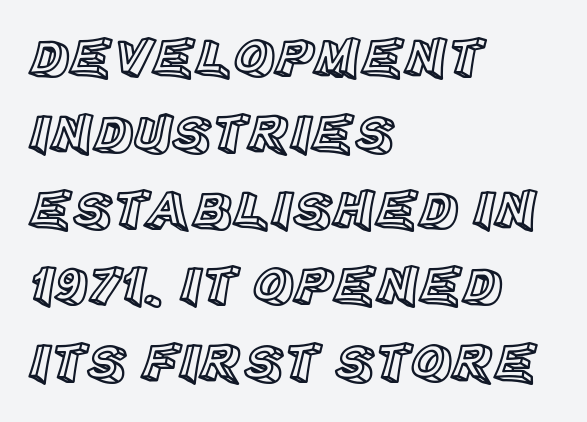
Anything drawn beneath the words? Only blank space. Vertically, the passage feels balanced, rows spaced as you'd expect. Where is the straight margin? On the left.
